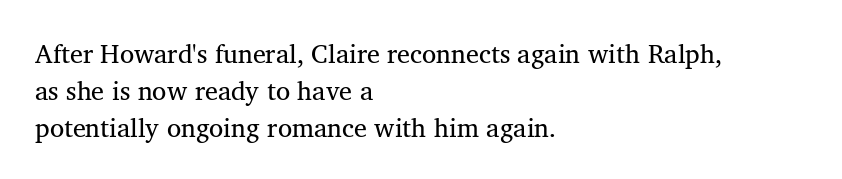
The image shows 26 px text type, upright; set left-aligned, normal line spacing (1.42x), normal letter spacing, not underlined.
